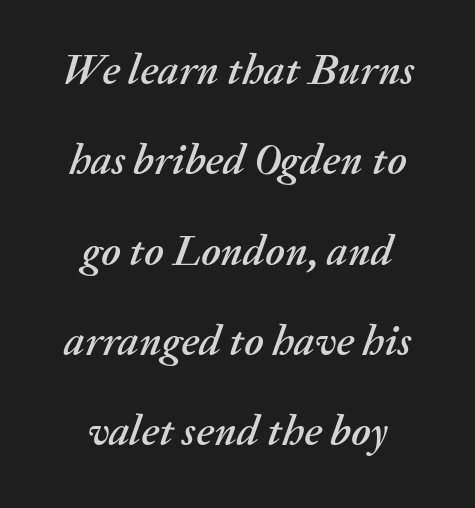
The image shows 43 px text type, italic (leaning right); set centered, loose line spacing (2.1x), normal letter spacing, not underlined; medium stroke contrast and a medium x-height.
